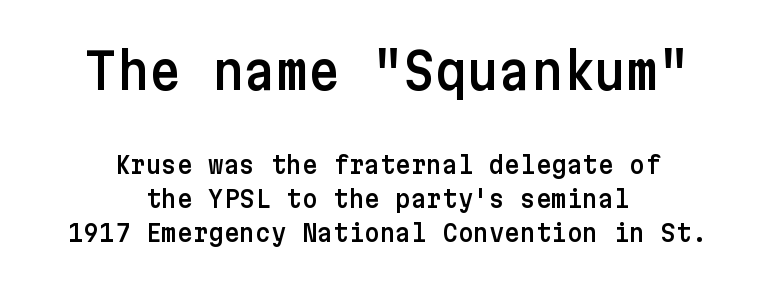
Q: Is the text italic (slanted)? A: No, it is upright.
Q: Is the typeface a serif or a sans-serif typeface? A: Sans-serif.
Q: Is the text underlined? A: No.
Q: How is the paragraph aligned? A: Centered.
Q: Is the spacing between letters normal or unusually wide? A: Normal.
Q: Is the spacing between lines tight, normal or loose? A: Normal.
Q: Which block of text is set in a larger size, the first (top) or the second (bottom)? A: The first (top) one.
Q: Width (condensed, normal, or wide)? A: Normal.
Q: Stroke contrast? A: Low.
Q: x-height? A: Medium.
